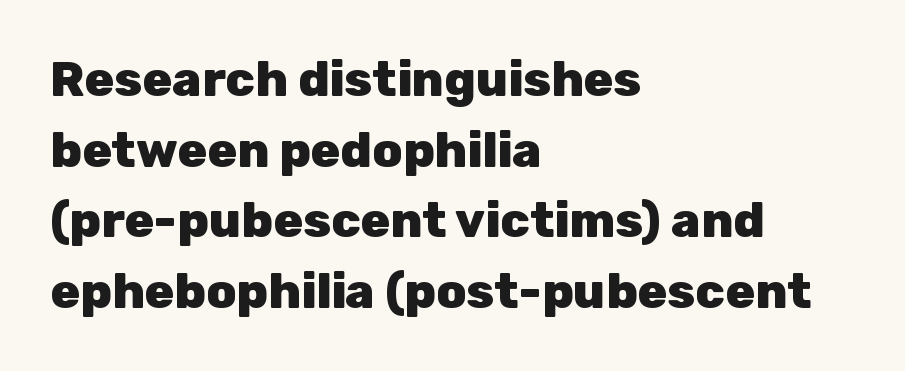
Typesetter's note: full bold, strokes at maximum text heaviness. Line starts are locked; line ends wander. The type family on display is of the sans-serif kind. Interline gaps are of average width in this sample.
